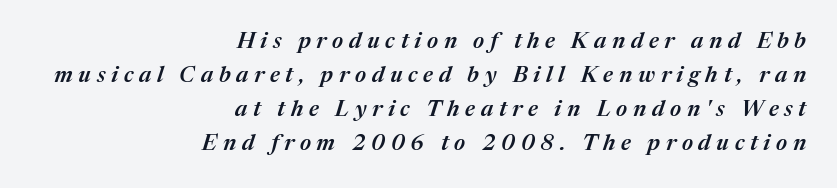
Only glyphs here, with clear space below each row. Honestly, the row spacing looks completely unremarkable. Stroke thickness is moderately raised; the sample reads as semibold. The horizontal fit of the characters is loose and conspicuously gappy. It's the slanting kind of type. The rendering anchors every line to the right-hand side.
